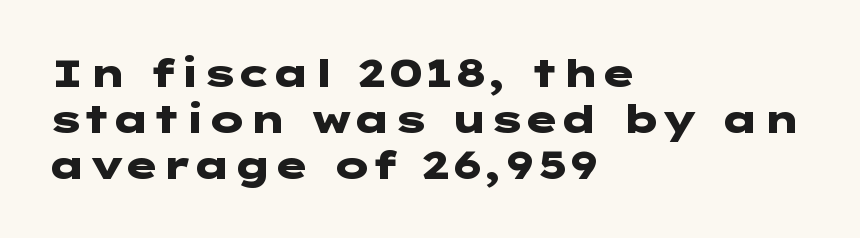
The image shows 39 px heavy, wide sans-serif type, upright; set left-aligned, line spacing 1.18x, normal letter spacing, not underlined; low stroke contrast and a medium x-height.
